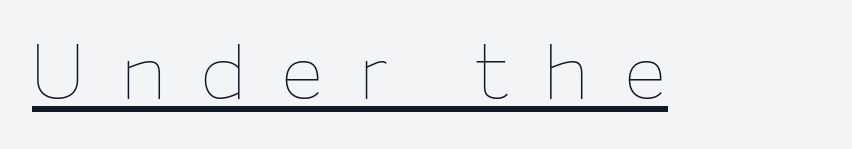
Q: Is the text bold? A: No.
Q: Is the text italic (slanted)? A: No, it is upright.
Q: Is the text underlined? A: Yes.
Q: Is the spacing between letters normal or unusually wide? A: Unusually wide.
Q: Width (condensed, normal, or wide)? A: Normal.
Q: Stroke contrast? A: Low.
Q: x-height? A: Medium.
Q: Monospaced? A: No.
